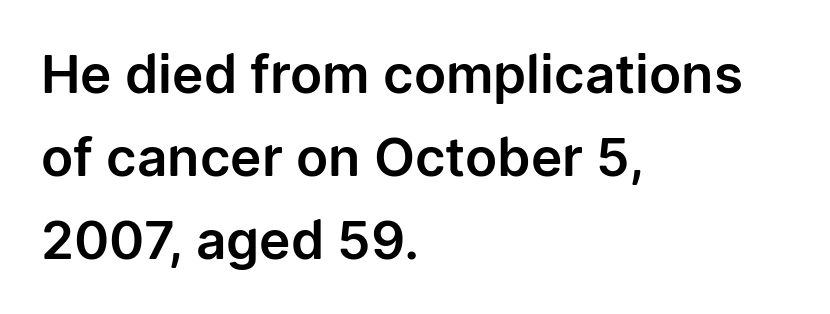
{"serif": "no", "italic": "no", "width": "normal", "stroke_contrast": "low", "x_height": "medium", "monospaced": "no", "underline": "no", "align": "left", "line_spacing": "normal", "line_spacing_ratio": 1.57, "letter_spacing": "normal", "letter_spacing_em": 0.0, "glyph_px": 53}
